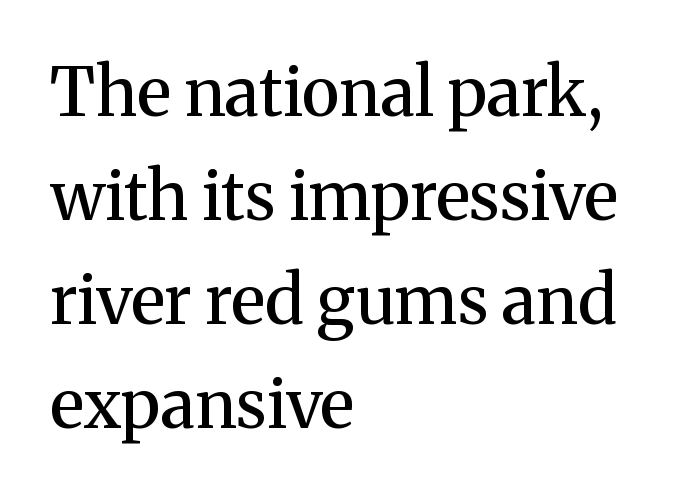
The rows are spaced the way most documents space them. These lines are composed in type with serifs. Typeset ragged right — the left edge is the straight one. Glance below the letters and you will spot only blank space. The typesetting leans somewhat heavy: a semibold. When letters stand straight like this, we call the style roman or upright.
